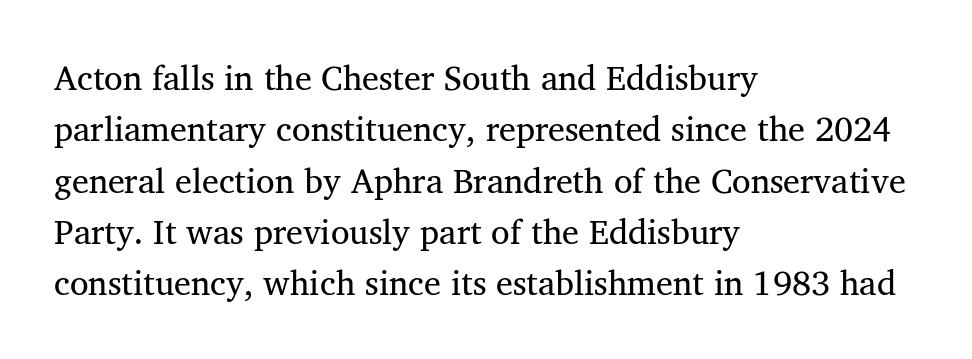
The passage shown is typeset with a serif family. Which margin do the lines hug? The left one — the right edge is uneven. Leading matches the norm, producing a regular column. Descenders hang freely into open space.
